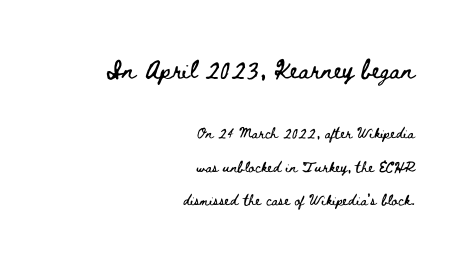
The image shows 24 px text type; set right-aligned, loose line spacing (2.38x), normal letter spacing, not underlined; the first (top) block is 1.71x larger.
